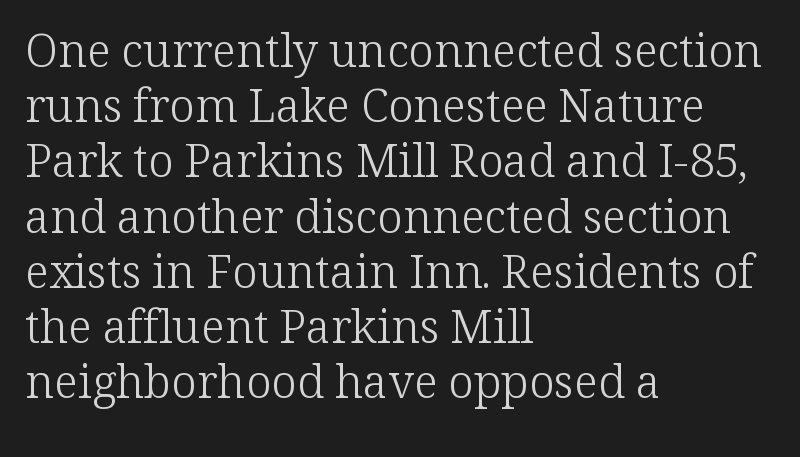
The image shows 46 px light serif type, upright; set left-aligned, line spacing 1.2x, normal letter spacing, not underlined; low stroke contrast and a medium x-height.
